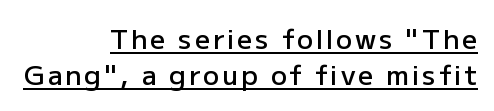
Q: Is the text bold? A: Semi-bold.
Q: Is the text italic (slanted)? A: No, it is upright.
Q: Is the text underlined? A: Yes.
Q: How is the paragraph aligned? A: Right-aligned.
Q: Is the spacing between lines tight, normal or loose? A: Normal.
